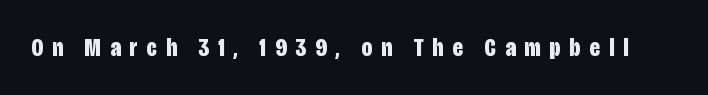
The image shows 26 px bold type, upright; set unusually wide letter spacing (+0.35 em), not underlined.
